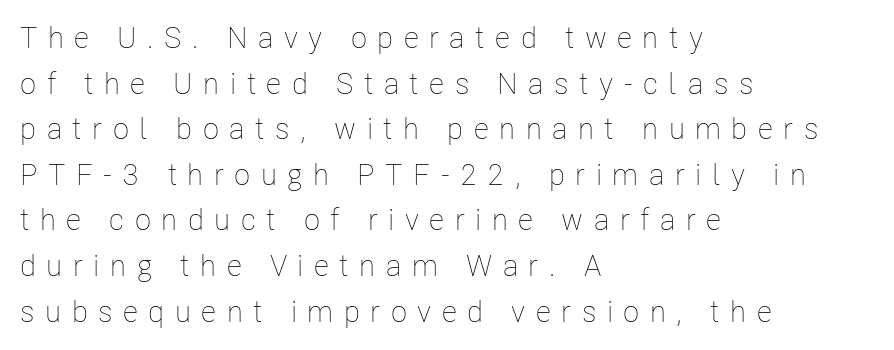
The image shows 30 px thin, condensed type, upright; set left-aligned, normal line spacing (1.52x), unusually wide letter spacing (+0.35 em), not underlined; low stroke contrast and a medium x-height.
